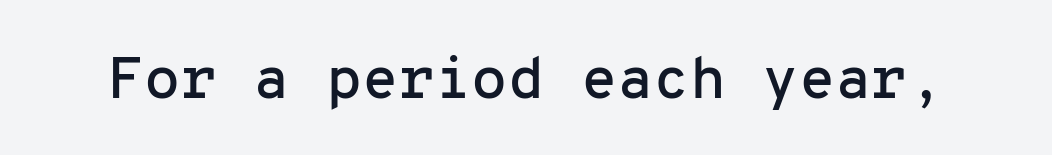
The image shows 59 px sans-serif type, upright, monospaced; set normal letter spacing, not underlined; low stroke contrast and a medium x-height.
